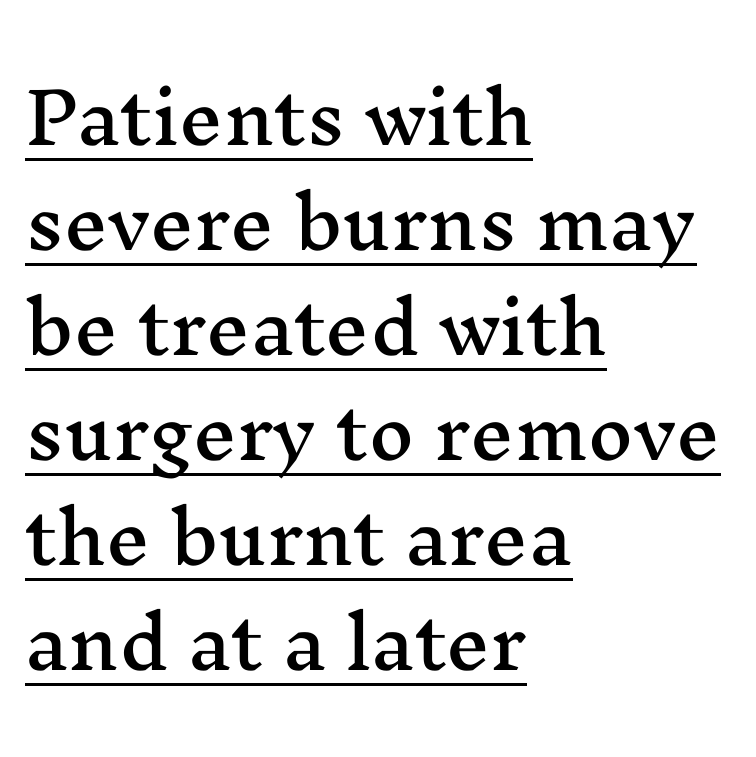
The image shows 70 px wide serif type, upright; set left-aligned, normal line spacing (1.5x), normal letter spacing, underlined; medium stroke contrast and a medium x-height.
